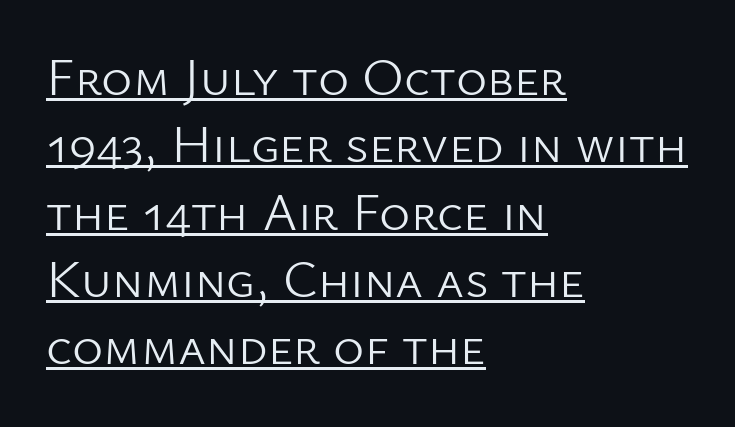
The image shows 53 px light sans-serif type, upright; set left-aligned, normal line spacing (1.27x), normal letter spacing, underlined; low stroke contrast and a medium x-height.
